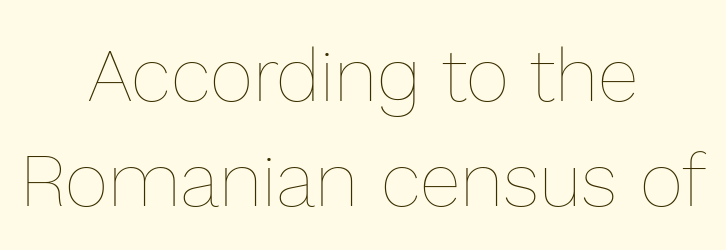
Between one letter and the next there's only the usual sliver of space. Reading down the block, each line starts at a different indent, mirrored at its end. The rendering uses a moderate line-height, typical for paragraphs. The words here are not underlined. Spacing verdict: proportional, widths tailored to each character. A roman cut, with each character standing at attention.
